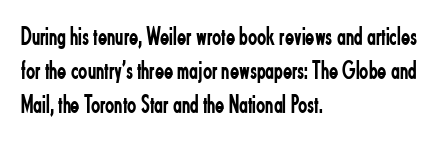
{"italic": "no", "bold": "no", "underline": "no", "align": "left", "line_spacing": "normal", "line_spacing_ratio": 1.26, "letter_spacing": "normal", "letter_spacing_em": 0.0, "glyph_px": 27}
